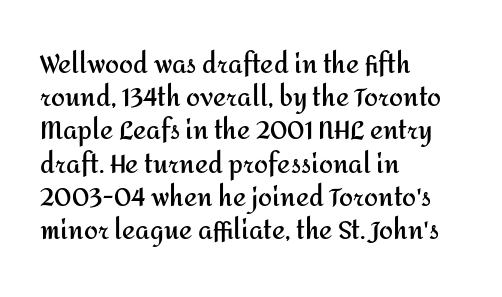
{"italic": "no", "bold": "yes", "underline": "no", "align": "left", "line_spacing": "normal", "line_spacing_ratio": 1.33, "letter_spacing": "normal", "letter_spacing_em": 0.0, "glyph_px": 25}
